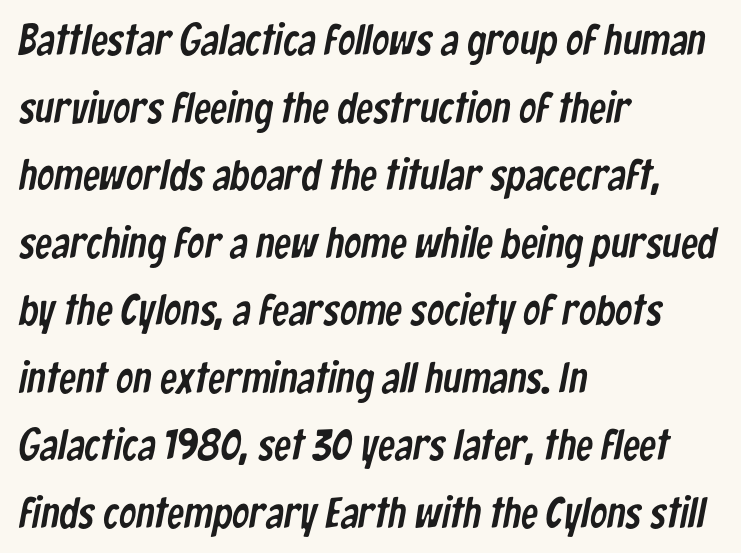
Nothing sits at the stroke ends, so this counts as sans-serif. Notice how descenders clear the ascenders below comfortably — that's standard leading. Nobody touched the tracking dial on this one. Descender tails drop into unmarked territory. The passage shown is typed in a proportional face where columns would drift.
